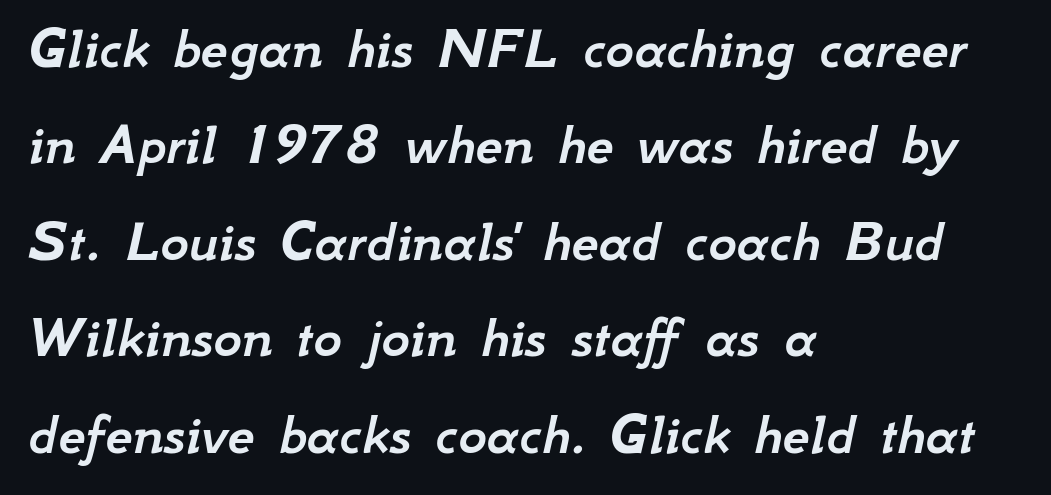
The string is rendered with underlining switched off. The leading is moderate, giving the passage an even texture. The rendering applies a slant to the glyphs. The passage is arranged the way most books set body copy — flush left. Between one letter and the next there's only the usual sliver of space. The passage shown is typed in a proportional face where columns would drift.
